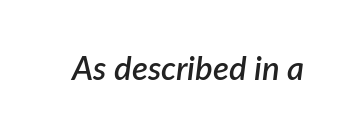
Q: Is the text bold? A: Semi-bold.
Q: Is the text italic (slanted)? A: Yes, it leans right by about 7 degrees.
Q: Is the text underlined? A: No.
Q: Is the spacing between letters normal or unusually wide? A: Normal.
Q: Width (condensed, normal, or wide)? A: Normal.
Q: Stroke contrast? A: Low.
Q: x-height? A: Medium.
Q: Monospaced? A: No.
